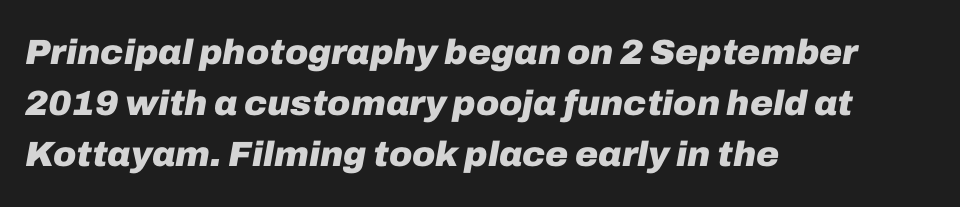
The rendering uses natural spacing where letterforms have individual widths. The font is running at its bold setting. The passage shown has conventional tracking throughout. Honestly, there is no underline to notice here at all. Which margin do the lines hug? The left one — the right edge is uneven.
